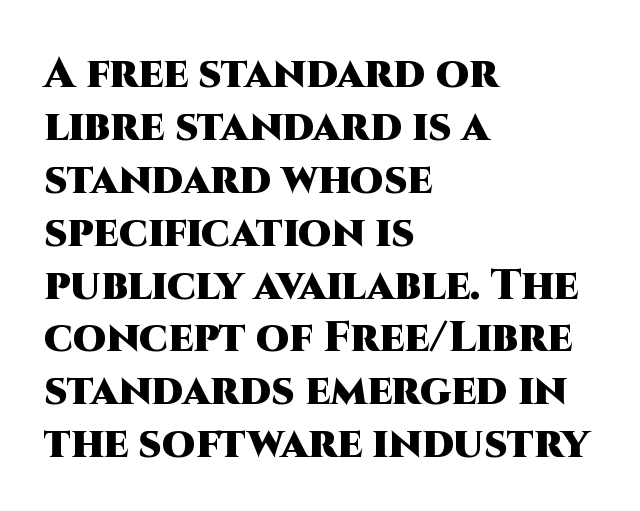
The image shows 43 px heavy sans-serif type, upright; set left-aligned, line spacing 1.23x, normal letter spacing, not underlined; high stroke contrast and a large x-height.
